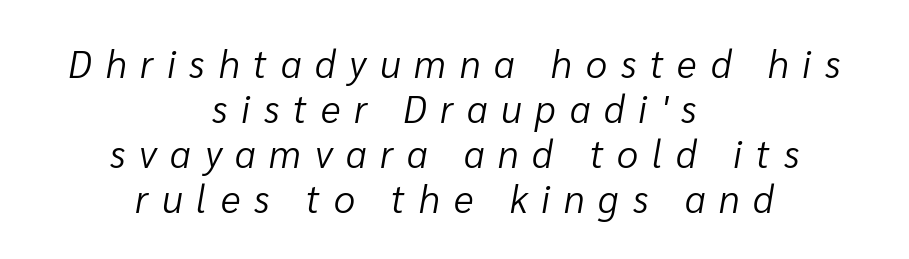
Q: Is the text bold? A: No.
Q: Is the text italic (slanted)? A: Yes, it leans right by about 10 degrees.
Q: Is the text underlined? A: No.
Q: How is the paragraph aligned? A: Centered.
Q: Is the spacing between letters normal or unusually wide? A: Unusually wide.
Q: Width (condensed, normal, or wide)? A: Normal.
Q: Stroke contrast? A: Low.
Q: x-height? A: Medium.
Q: Monospaced? A: No.
